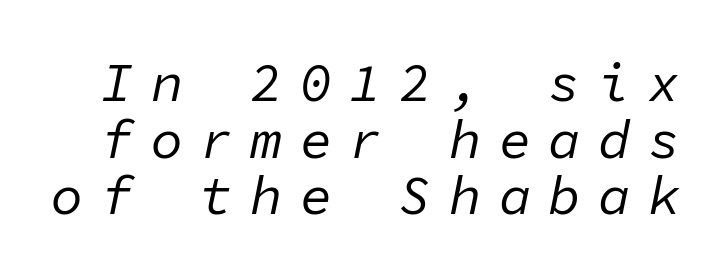
{"italic": "yes", "lean": "right", "slant_degrees": 11, "bold": "no", "weight": "regular", "width": "normal", "stroke_contrast": "low", "x_height": "medium", "monospaced": "yes", "underline": "no", "line_spacing": "tight", "line_spacing_ratio": 1.05, "letter_spacing": "wide", "letter_spacing_em": 0.32, "glyph_px": 54}
